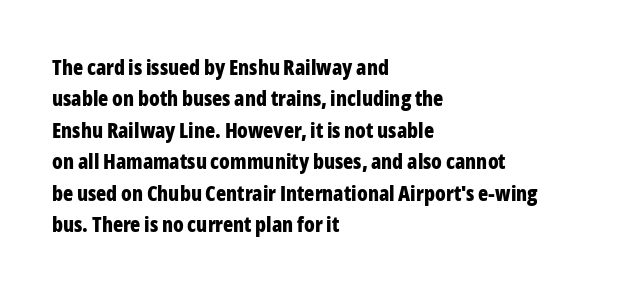
Set as a true bold cut, around the 700 mark. You can tell it's not italic because the verticals are truly vertical. Horizontally, the lines are justified to the leading edge only. Evenly set lines give the paragraph a standard silhouette. Just letters on the line, the space beneath them empty. Compared with typical body copy, the letter spacing here is the same.
